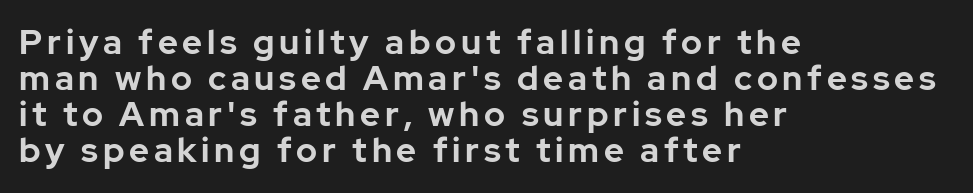
Q: Is the text bold? A: Yes.
Q: Is the text italic (slanted)? A: No, it is upright.
Q: Is the typeface a serif or a sans-serif typeface? A: Sans-serif.
Q: Is the text underlined? A: No.
Q: How is the paragraph aligned? A: Left-aligned.
Q: Is the spacing between lines tight, normal or loose? A: Tight.
Q: Width (condensed, normal, or wide)? A: Normal.
Q: Stroke contrast? A: Low.
Q: x-height? A: Medium.
Q: Monospaced? A: No.
